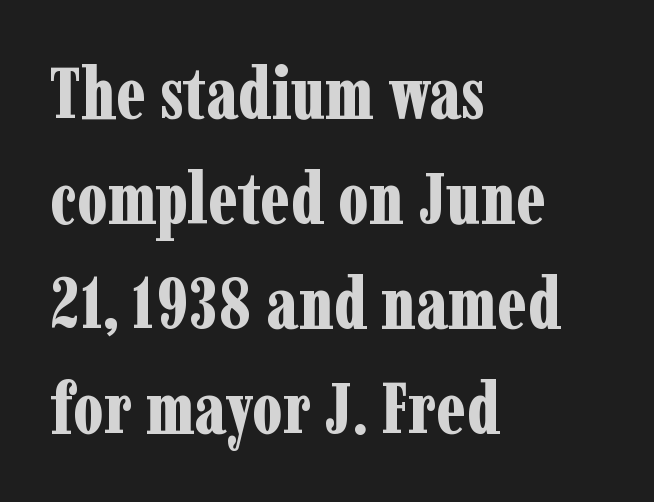
Leading matches the norm, producing a regular column. You can tell from the footed stems that serif type was used. Which margin do the lines hug? The left one — the right edge is uneven. Plain, unruled lines of type. This sample has the flowing, uneven cadence of proportional lettering. There is no visible air inserted between adjacent glyphs.
